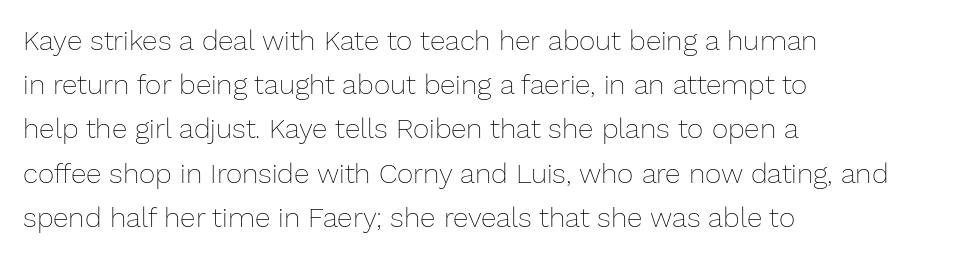
{"italic": "no", "bold": "no", "weight": "thin", "width": "normal", "stroke_contrast": "low", "x_height": "medium", "monospaced": "no", "underline": "no", "align": "left", "line_spacing": "normal", "line_spacing_ratio": 1.58, "letter_spacing": "normal", "letter_spacing_em": 0.0, "glyph_px": 28}
